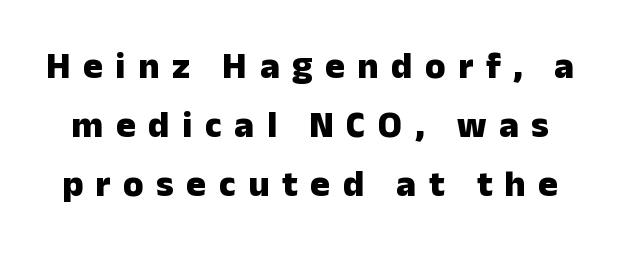
Q: Is the text bold? A: Yes.
Q: Is the text italic (slanted)? A: No, it is upright.
Q: Is the typeface a serif or a sans-serif typeface? A: Sans-serif.
Q: Is the text underlined? A: No.
Q: Is the spacing between letters normal or unusually wide? A: Unusually wide.
Q: Is the spacing between lines tight, normal or loose? A: Normal.
Q: Width (condensed, normal, or wide)? A: Normal.
Q: Stroke contrast? A: Low.
Q: x-height? A: Medium.
Q: Monospaced? A: No.
